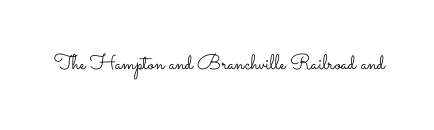
{"bold": "no", "underline": "no", "letter_spacing": "normal", "letter_spacing_em": 0.0, "glyph_px": 21}
